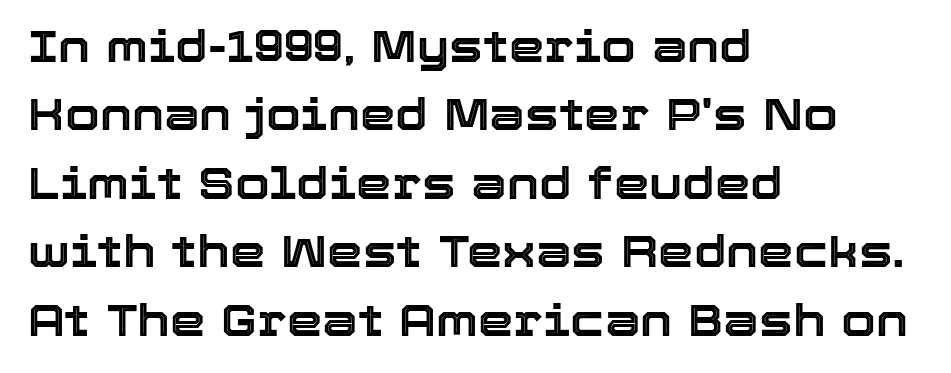
{"italic": "no", "width": "normal", "x_height": "medium", "monospaced": "no", "underline": "no", "align": "left", "line_spacing": "normal", "line_spacing_ratio": 1.52, "letter_spacing": "normal", "letter_spacing_em": 0.0, "glyph_px": 45}
